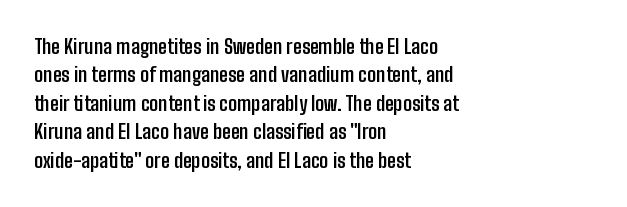
The image shows 20 px bold type, upright; set left-aligned, normal line spacing (1.42x), normal letter spacing, not underlined.
